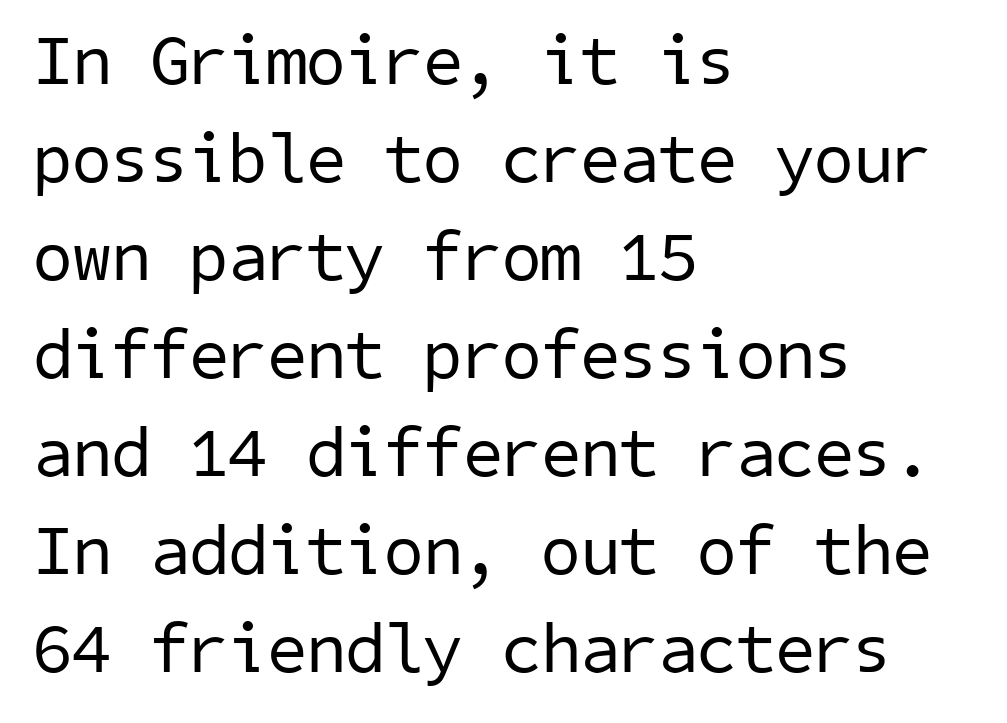
Just letters on the line, the space beneath them empty. Here the glyphs are tracked normally, forming tight word shapes. No feet cap the strokes, marking this as sans-serif type. The passage shown is not bold in any degree. Leading: standard.
